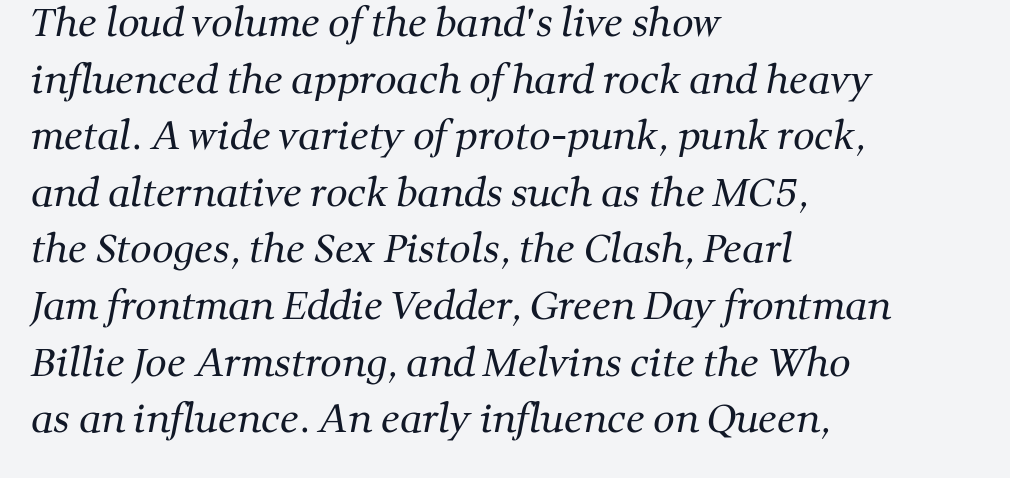
Vertical spacing — default. Looks like regular typesetting: each glyph gets only the width it needs. Is this a sans? No — the strokes have serifs. The baseline area is clear. The letters look calm and open, with moderate or lighter stems. Default kerning and tracking; the words read as compact shapes.
